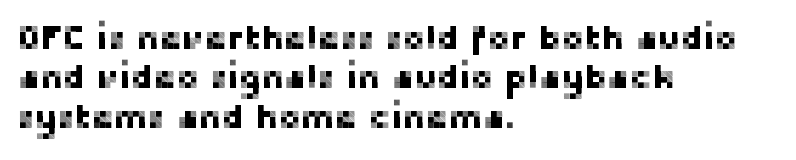
{"serif": "no", "italic": "no", "width": "normal", "stroke_contrast": "low", "x_height": "medium", "monospaced": "no", "underline": "no", "align": "left", "line_spacing_ratio": 1.16, "letter_spacing": "normal", "letter_spacing_em": 0.0, "glyph_px": 34}
